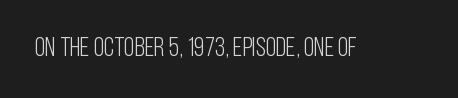
Q: Is the text bold? A: No.
Q: Is the text italic (slanted)? A: No, it is upright.
Q: Is the text underlined? A: No.
Q: Is the spacing between letters normal or unusually wide? A: Normal.
